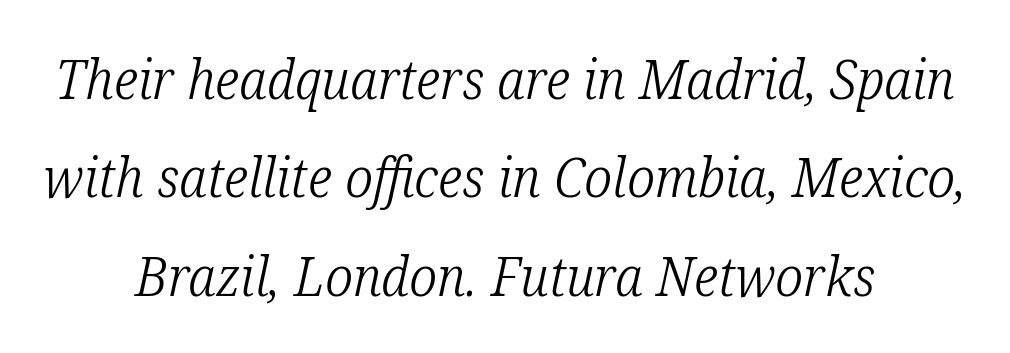
{"serif": "yes", "italic": "yes", "lean": "right", "slant_degrees": 12, "bold": "no", "weight": "light", "width": "condensed", "stroke_contrast": "low", "x_height": "medium", "monospaced": "no", "underline": "no", "align": "center", "line_spacing_ratio": 1.79, "letter_spacing": "normal", "letter_spacing_em": 0.0, "glyph_px": 55}
